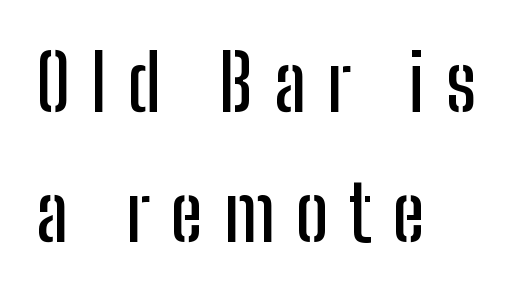
Quick note: interline space is typical. Spacing verdict: proportional, widths tailored to each character. You can tell it's not italic because the verticals are truly vertical. Leftover space on each line is placed entirely after the last word.
